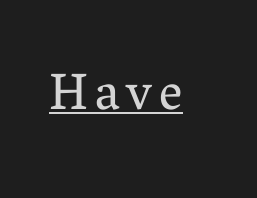
{"serif": "yes", "italic": "no", "bold": "no", "weight": "regular", "width": "normal", "stroke_contrast": "medium", "x_height": "medium", "monospaced": "no", "underline": "yes", "glyph_px": 52}
